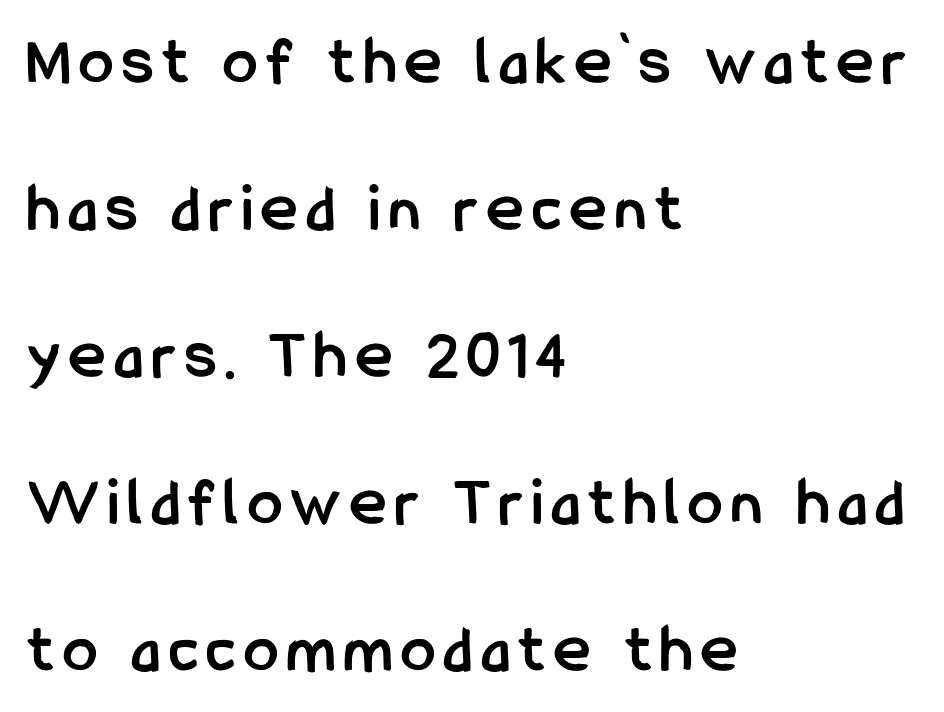
Q: Is the text bold? A: Yes.
Q: Is the text italic (slanted)? A: No, it is upright.
Q: Is the typeface a serif or a sans-serif typeface? A: Sans-serif.
Q: Is the text underlined? A: No.
Q: How is the paragraph aligned? A: Left-aligned.
Q: Is the spacing between lines tight, normal or loose? A: Loose.
Q: Width (condensed, normal, or wide)? A: Condensed.
Q: Stroke contrast? A: Low.
Q: x-height? A: Medium.
Q: Monospaced? A: No.
